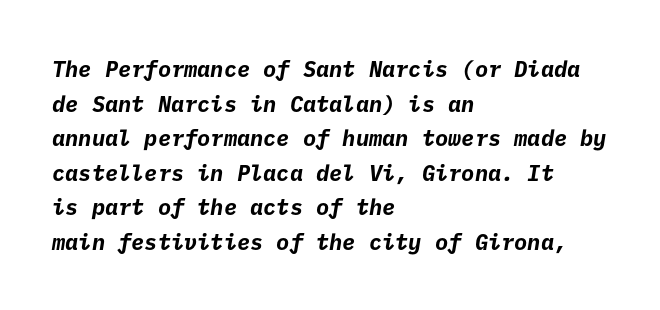
Notice how the passage keeps a crisp vertical edge on the left only. A normal amount of white space separates one row of letters from the next. These lines keep a tight, regular rhythm from letter to letter. The strip under each line holds only bare page.
